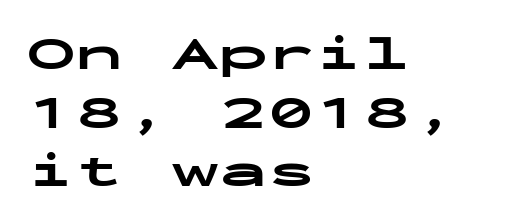
The typeface chosen for these lines omits serifs. Bold? Absolutely — the strokes are thick and heavy. Here the designer chose a console-style face with uniform glyph widths. Standard letterfit; no display-style spreading of the glyphs. Decoration check: the copy has no underline.
